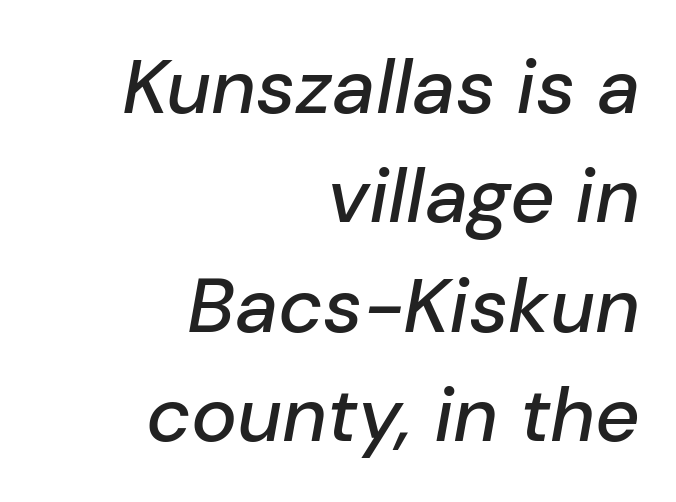
{"italic": "yes", "lean": "right", "slant_degrees": 10, "width": "normal", "stroke_contrast": "low", "x_height": "medium", "monospaced": "no", "underline": "no", "align": "right", "line_spacing": "normal", "line_spacing_ratio": 1.42, "letter_spacing": "normal", "letter_spacing_em": 0.0, "glyph_px": 77}
